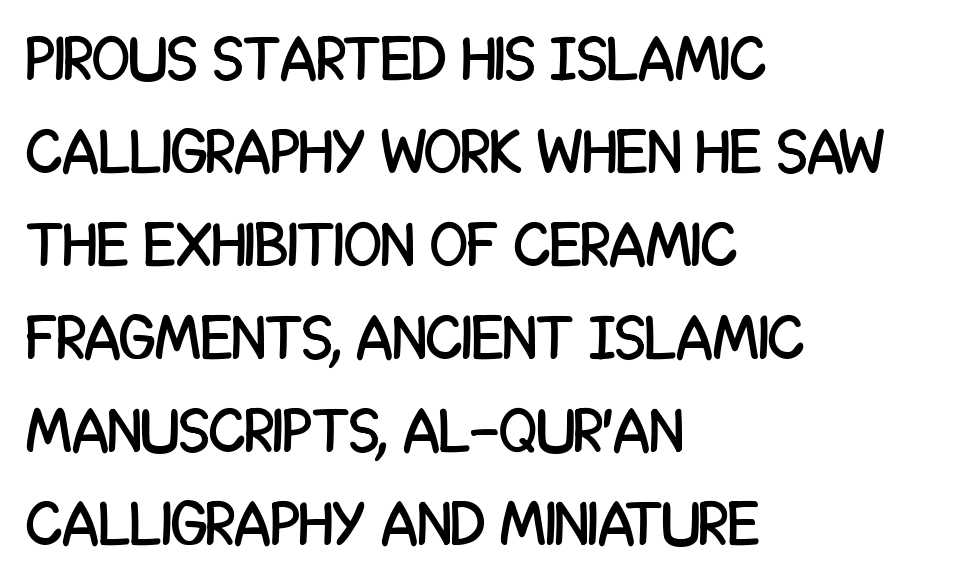
The image shows 62 px condensed sans-serif type, upright; set left-aligned, normal line spacing (1.5x), normal letter spacing, not underlined; low stroke contrast and a large x-height.
